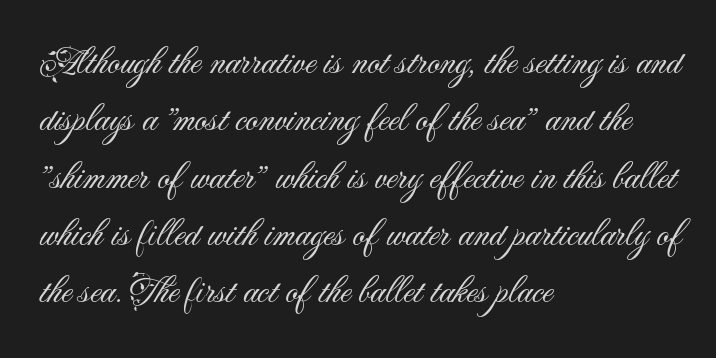
{"serif": "no", "bold": "no", "weight": "light", "width": "normal", "stroke_contrast": "medium", "x_height": "small", "monospaced": "no", "underline": "no", "align": "left", "line_spacing": "normal", "line_spacing_ratio": 1.47, "letter_spacing": "normal", "letter_spacing_em": 0.0, "glyph_px": 39}
